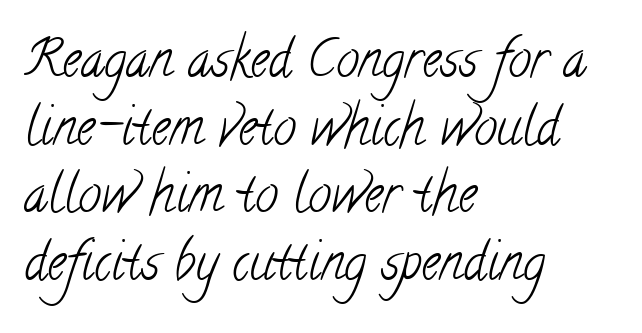
The space directly below the letters is spotless. The line texture is even and compact thanks to regular tracking. On a weight scale, this lands at 450 or below. Proportional: the letters do not fall into vertical columns. Vertical spacing — default.
